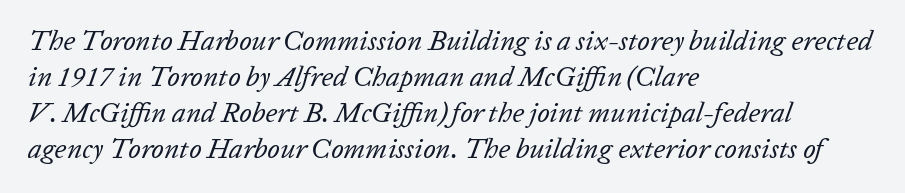
Q: Is the text bold? A: No.
Q: Is the text italic (slanted)? A: Yes, it leans right by about 20 degrees.
Q: Is the text underlined? A: No.
Q: How is the paragraph aligned? A: Left-aligned.
Q: Is the spacing between letters normal or unusually wide? A: Normal.
Q: Is the spacing between lines tight, normal or loose? A: Normal.
Q: Width (condensed, normal, or wide)? A: Normal.
Q: Stroke contrast? A: Low.
Q: x-height? A: Medium.
Q: Monospaced? A: No.
